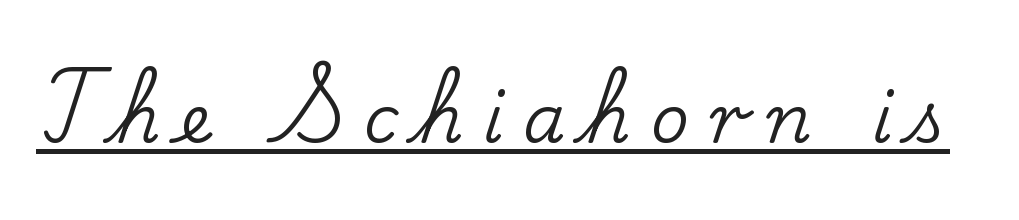
{"serif": "yes", "width": "normal", "stroke_contrast": "low", "x_height": "small", "monospaced": "no", "underline": "yes", "letter_spacing": "wide", "letter_spacing_em": 0.3, "glyph_px": 67}
